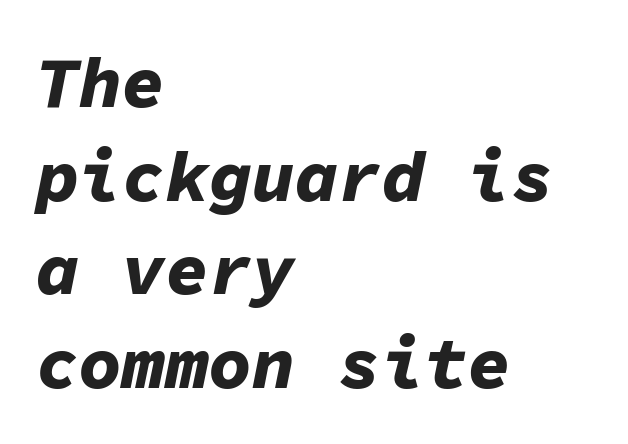
{"italic": "yes", "lean": "right", "slant_degrees": 11, "bold": "yes", "weight": "bold", "width": "normal", "stroke_contrast": "low", "x_height": "medium", "monospaced": "yes", "underline": "no", "align": "left", "line_spacing": "normal", "line_spacing_ratio": 1.3, "letter_spacing": "normal", "letter_spacing_em": 0.0, "glyph_px": 72}
